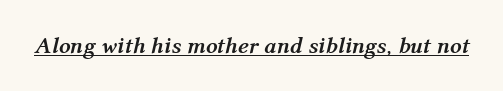
This is underlined copy, the kind a proofreader might mark for attention. Emphasis by weight is at full strength: bold. Designer's note — italics engaged. Spacing between characters is what you'd get straight out of the box.
